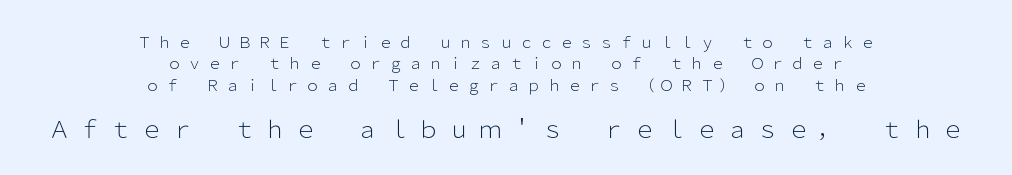
{"italic": "no", "bold": "no", "underline": "no", "align": "center", "line_spacing": "normal", "line_spacing_ratio": 1.43, "letter_spacing": "wide", "letter_spacing_em": 0.34, "larger_block": "second", "size_ratio": 1.53, "glyph_px": 23}
